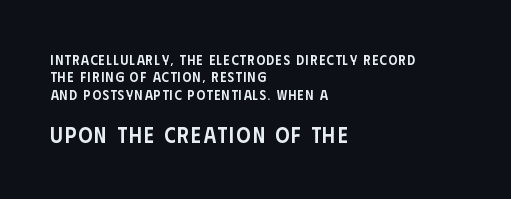
Whoever set this made the second block the dominant, larger element. One glance says typical: line gaps are just what's usual. Set as a demibold, roughly 600 on the weight scale. Descender tails drop into unmarked territory.
